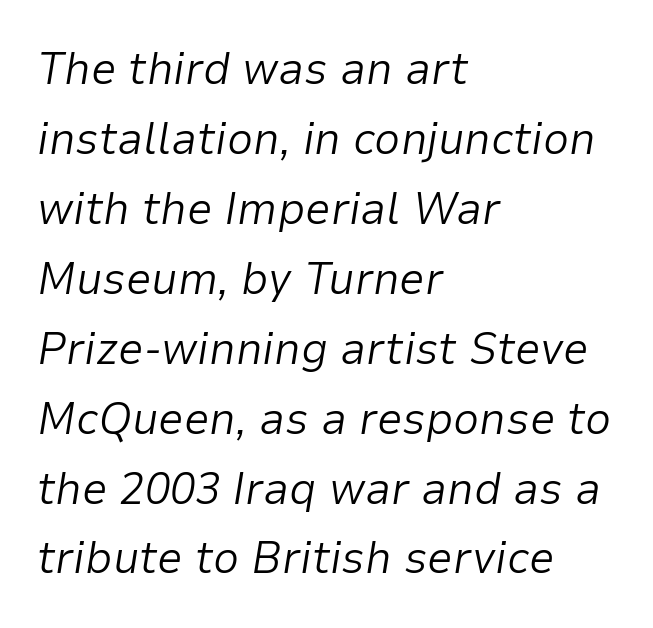
Q: Is the text bold? A: No.
Q: Is the text italic (slanted)? A: Yes, it leans right by about 9 degrees.
Q: Is the text underlined? A: No.
Q: How is the paragraph aligned? A: Left-aligned.
Q: Is the spacing between letters normal or unusually wide? A: Normal.
Q: Is the spacing between lines tight, normal or loose? A: Normal.
Q: Width (condensed, normal, or wide)? A: Normal.
Q: Stroke contrast? A: Low.
Q: x-height? A: Medium.
Q: Monospaced? A: No.
